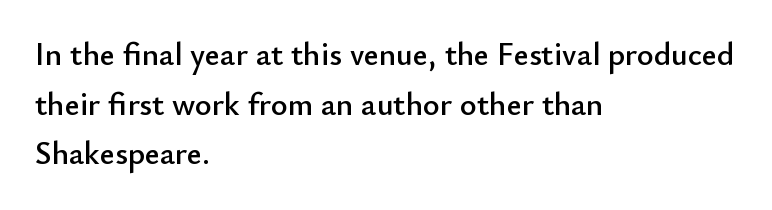
Q: Is the text italic (slanted)? A: No, it is upright.
Q: Is the typeface a serif or a sans-serif typeface? A: Sans-serif.
Q: Is the text underlined? A: No.
Q: How is the paragraph aligned? A: Left-aligned.
Q: Is the spacing between letters normal or unusually wide? A: Normal.
Q: Is the spacing between lines tight, normal or loose? A: Normal.
Q: Width (condensed, normal, or wide)? A: Normal.
Q: Stroke contrast? A: Low.
Q: x-height? A: Small.
Q: Monospaced? A: No.
